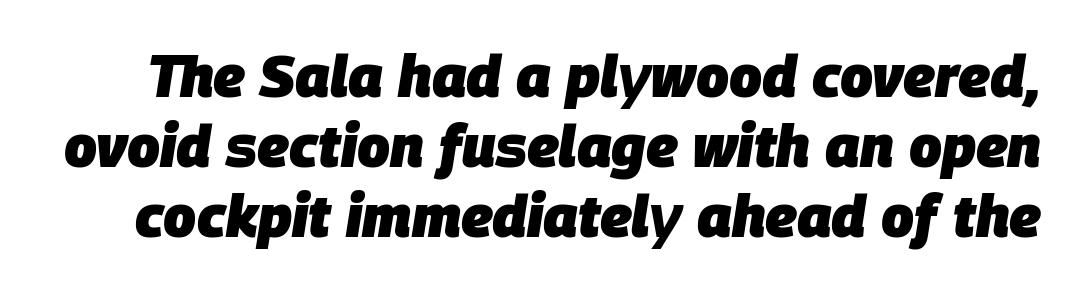
Q: Is the text bold? A: Yes.
Q: Is the text italic (slanted)? A: Yes, it leans right by about 9 degrees.
Q: Is the text underlined? A: No.
Q: Is the spacing between letters normal or unusually wide? A: Normal.
Q: Width (condensed, normal, or wide)? A: Normal.
Q: Stroke contrast? A: Low.
Q: x-height? A: Large.
Q: Monospaced? A: No.
